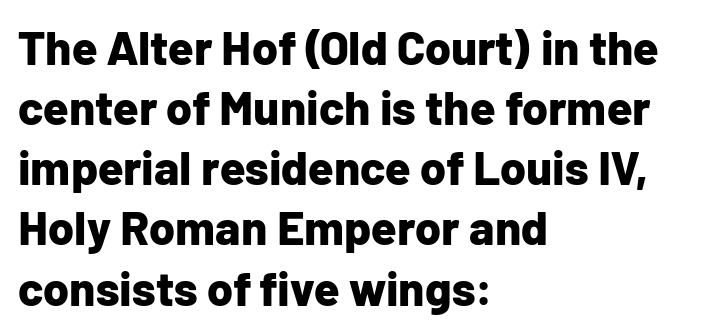
Q: Is the text bold? A: Yes.
Q: Is the text italic (slanted)? A: No, it is upright.
Q: Is the typeface a serif or a sans-serif typeface? A: Sans-serif.
Q: Is the text underlined? A: No.
Q: How is the paragraph aligned? A: Left-aligned.
Q: Is the spacing between letters normal or unusually wide? A: Normal.
Q: Is the spacing between lines tight, normal or loose? A: Normal.
Q: Width (condensed, normal, or wide)? A: Normal.
Q: Stroke contrast? A: Low.
Q: x-height? A: Medium.
Q: Monospaced? A: No.
